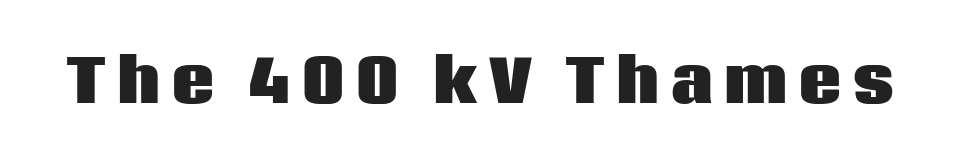
The image shows 59 px heavy sans-serif type, upright; set unusually wide letter spacing (+0.2 em), not underlined; low stroke contrast and a large x-height.
